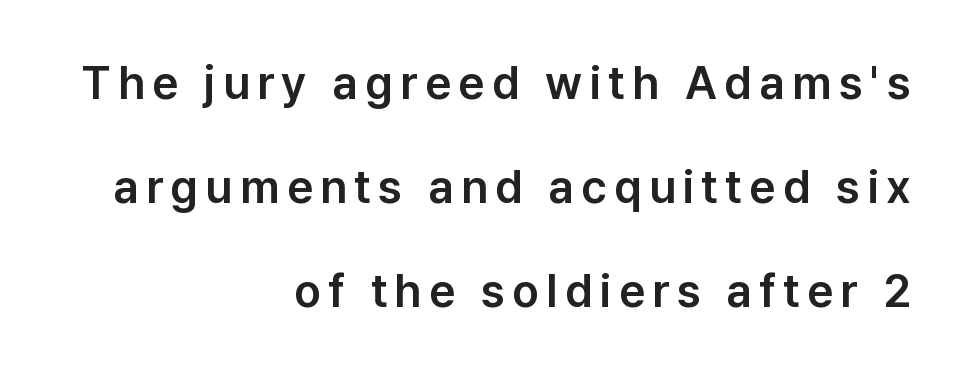
The face used here is proportionally spaced, like ordinary book or web type. Each new line begins a long way beneath the previous one. Does the copy run flush right? Yes — the right margin is perfectly even. You can tell from the bare stems that sans-serif type was used. In terms of posture, this sample is upright. Quick note: underline off.
